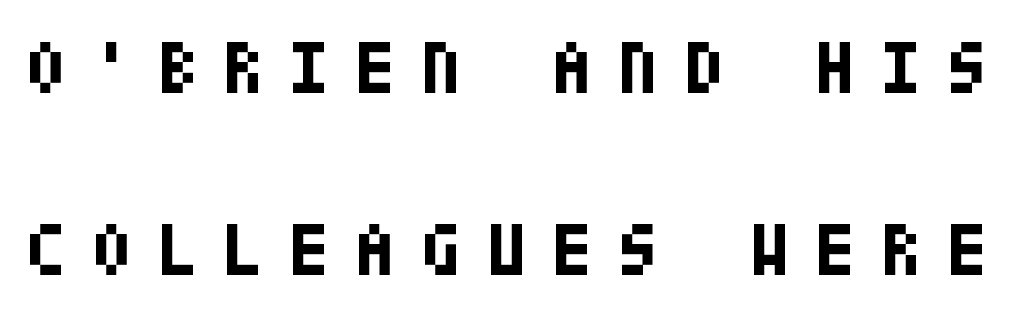
Examine the stroke ends and you'll find no serifs. The typesetting leans heavy: a genuine bold. These lines were composed using upright roman letters. The vertical gap from one line to the next is large. Display-style spreading of the glyphs; the letterfit is very open.
